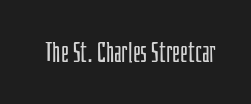
{"serif": "no", "italic": "no", "bold": "no", "weight": "light", "width": "condensed", "stroke_contrast": "low", "x_height": "large", "monospaced": "no", "underline": "no", "letter_spacing": "normal", "letter_spacing_em": 0.0, "glyph_px": 28}
